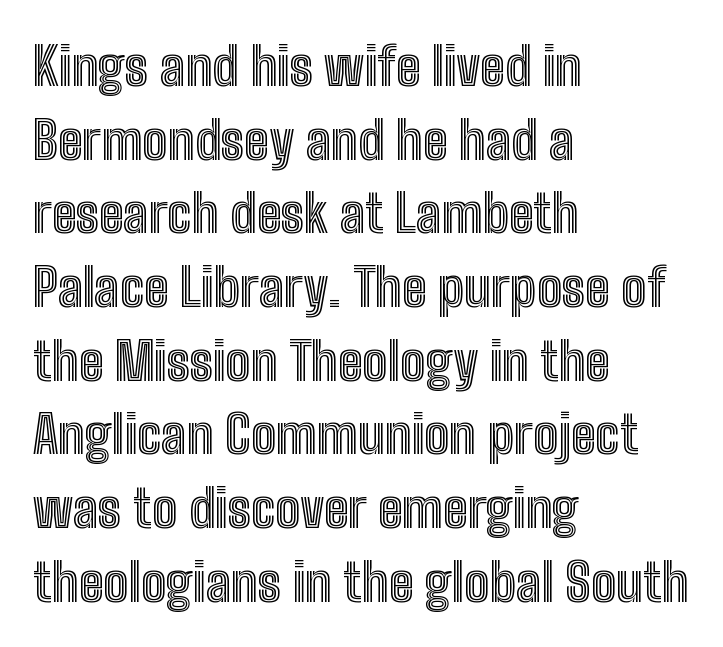
The image shows 53 px condensed type, upright; set left-aligned, normal line spacing (1.39x), normal letter spacing, not underlined; a medium x-height.
